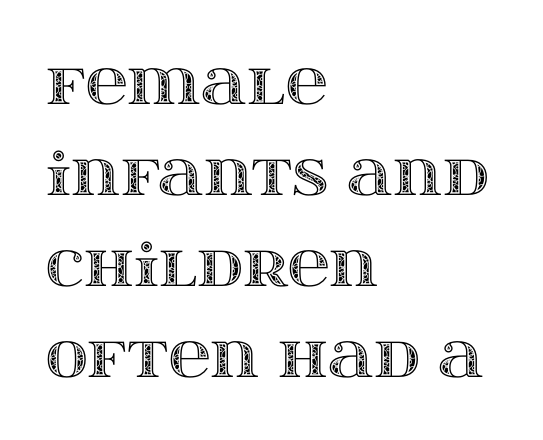
The image shows 58 px wide type, upright; set left-aligned, normal line spacing (1.57x), normal letter spacing, not underlined; a large x-height.
